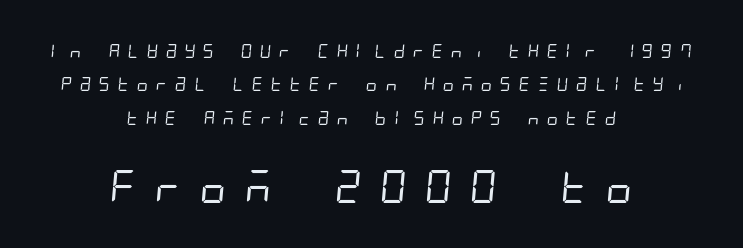
{"serif": "no", "bold": "no", "weight": "regular", "width": "condensed", "stroke_contrast": "low", "x_height": "large", "underline": "no", "align": "center", "line_spacing": "loose", "line_spacing_ratio": 2.38, "letter_spacing": "wide", "letter_spacing_em": 0.42, "larger_block": "second", "size_ratio": 2.36, "glyph_px": 33}
